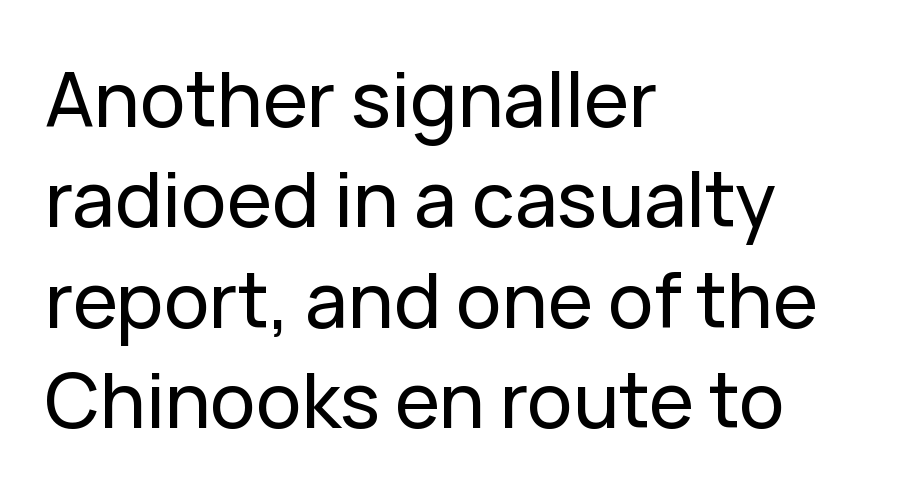
Q: Is the text italic (slanted)? A: No, it is upright.
Q: Is the typeface a serif or a sans-serif typeface? A: Sans-serif.
Q: Is the text underlined? A: No.
Q: How is the paragraph aligned? A: Left-aligned.
Q: Is the spacing between letters normal or unusually wide? A: Normal.
Q: Is the spacing between lines tight, normal or loose? A: Normal.
Q: Width (condensed, normal, or wide)? A: Normal.
Q: Stroke contrast? A: Low.
Q: x-height? A: Medium.
Q: Monospaced? A: No.
